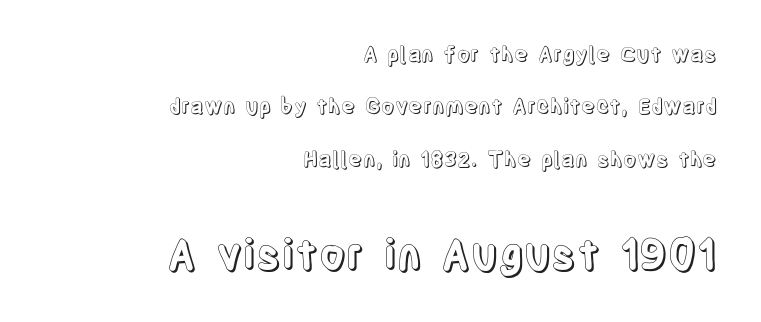
Q: Is the text italic (slanted)? A: No, it is upright.
Q: Is the text underlined? A: No.
Q: How is the paragraph aligned? A: Right-aligned.
Q: Is the spacing between letters normal or unusually wide? A: Normal.
Q: Is the spacing between lines tight, normal or loose? A: Loose.
Q: Which block of text is set in a larger size, the first (top) or the second (bottom)? A: The second (bottom) one.
Q: Width (condensed, normal, or wide)? A: Condensed.
Q: x-height? A: Large.
Q: Monospaced? A: No.
